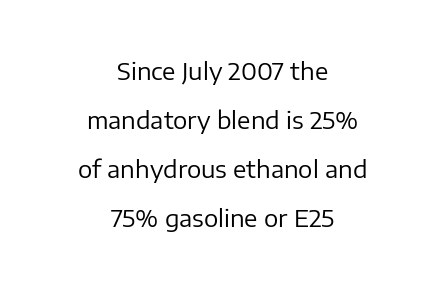
The compositor balanced each line on the midline. The lines are spread far apart with generous leading. A light-to-regular cut is what we see here. In terms of letterspacing, this is plain default setting. Check the space under the baseline: it is left empty.
